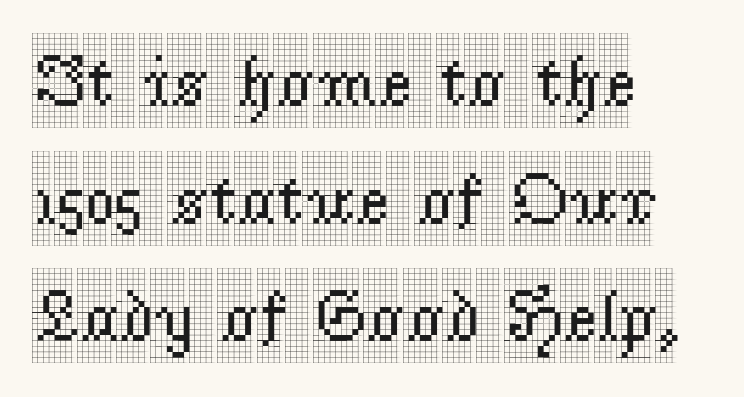
The image shows 73 px condensed serif type, upright; set left-aligned, normal line spacing (1.61x), normal letter spacing, not underlined; a large x-height.
